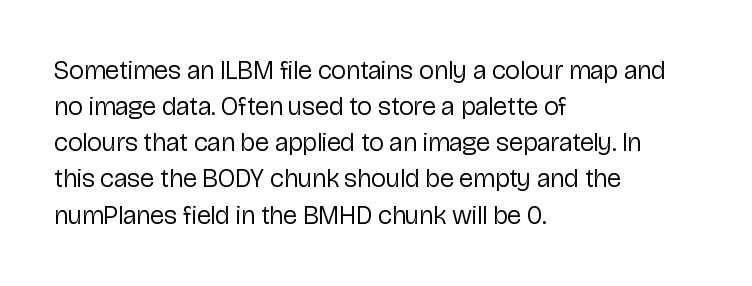
{"italic": "no", "bold": "no", "underline": "no", "align": "left", "line_spacing": "normal", "line_spacing_ratio": 1.39, "letter_spacing": "normal", "letter_spacing_em": 0.0, "glyph_px": 26}
